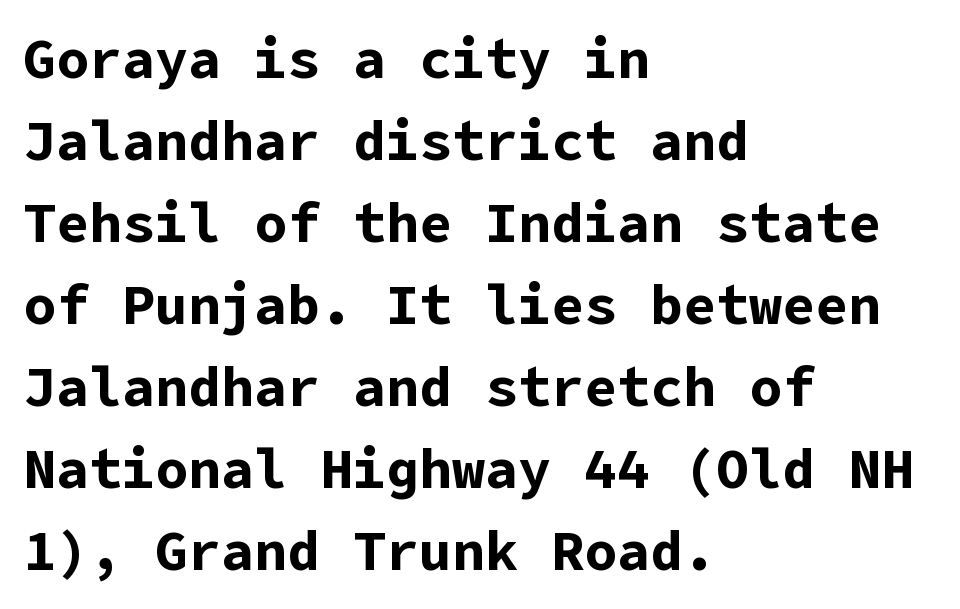
{"serif": "no", "italic": "no", "bold": "yes", "weight": "bold", "width": "normal", "stroke_contrast": "low", "x_height": "medium", "underline": "no", "align": "left", "line_spacing": "normal", "line_spacing_ratio": 1.49, "letter_spacing": "normal", "letter_spacing_em": 0.0, "glyph_px": 55}
